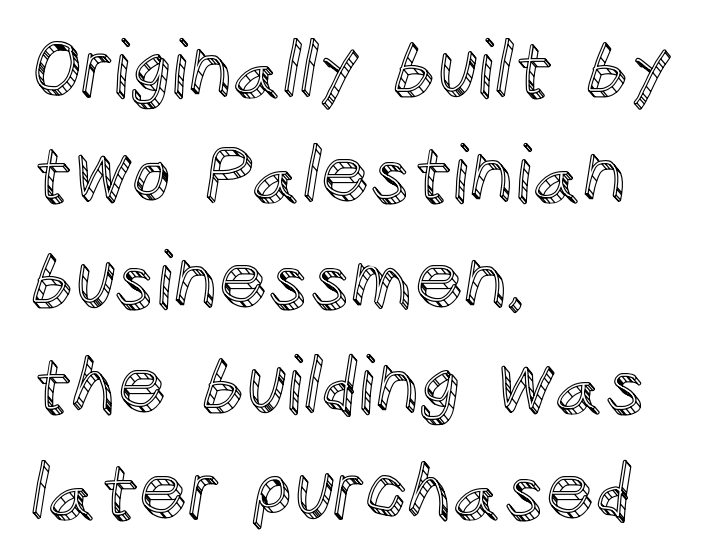
{"width": "normal", "x_height": "large", "monospaced": "no", "underline": "no", "align": "left", "line_spacing": "normal", "line_spacing_ratio": 1.37, "letter_spacing": "normal", "letter_spacing_em": 0.0, "glyph_px": 77}
